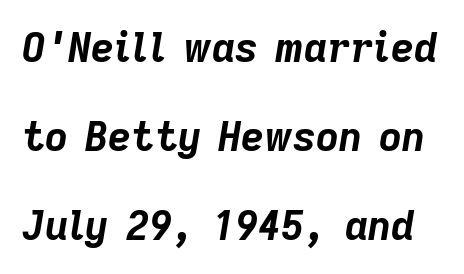
What's the leading like? Stretched, with rows far apart. The letters are bold, with thick, heavy strokes. Spacing between characters is what you'd get straight out of the box. Characters are canted at an angle relative to the baseline's perpendicular. This rendering features lettering with no underline. Character widths vary here, with narrow letters taking less room than wide ones.
